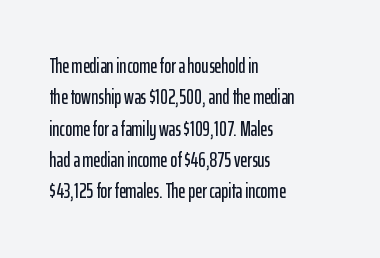
{"italic": "no", "underline": "no", "align": "left", "line_spacing": "normal", "line_spacing_ratio": 1.49, "letter_spacing": "normal", "letter_spacing_em": 0.0, "glyph_px": 21}
